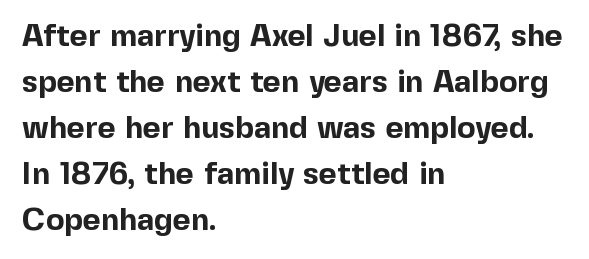
The image shows 31 px bold sans-serif type, upright; set left-aligned, normal line spacing (1.48x), normal letter spacing, not underlined; a medium x-height.
